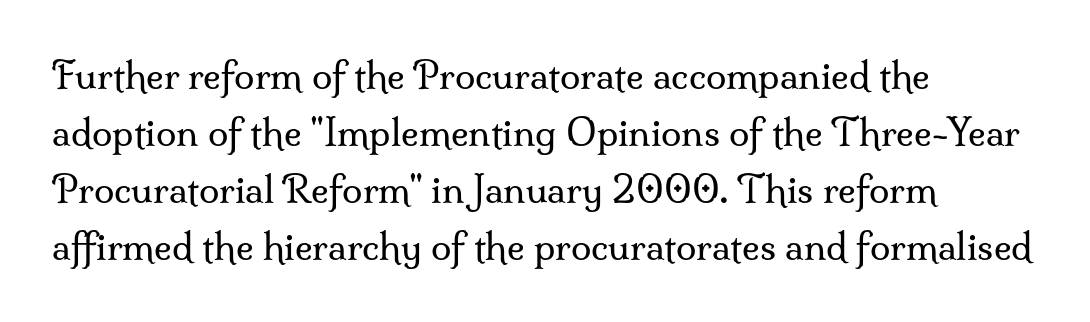
{"serif": "yes", "italic": "no", "bold": "no", "weight": "regular", "width": "normal", "stroke_contrast": "medium", "x_height": "small", "monospaced": "no", "underline": "no", "align": "left", "line_spacing": "normal", "line_spacing_ratio": 1.54, "letter_spacing": "normal", "letter_spacing_em": 0.0, "glyph_px": 37}
